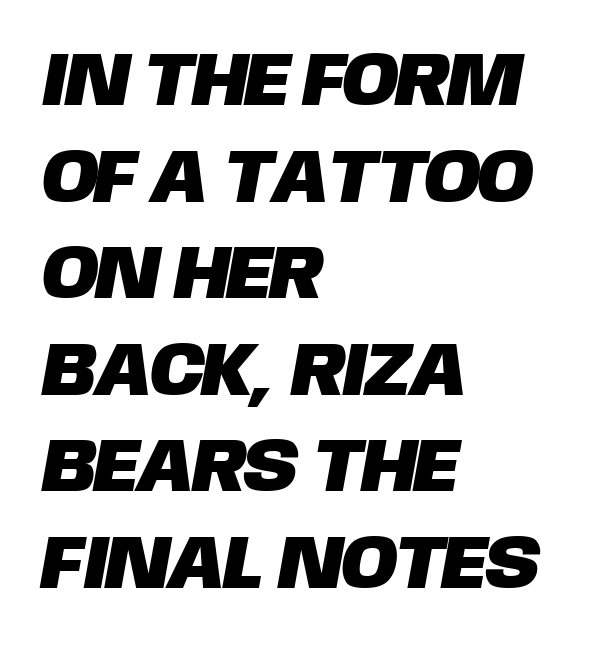
Q: Is the typeface a serif or a sans-serif typeface? A: Sans-serif.
Q: Is the text underlined? A: No.
Q: How is the paragraph aligned? A: Left-aligned.
Q: Is the spacing between letters normal or unusually wide? A: Normal.
Q: Is the spacing between lines tight, normal or loose? A: Normal.
Q: Width (condensed, normal, or wide)? A: Normal.
Q: Stroke contrast? A: Low.
Q: x-height? A: Large.
Q: Monospaced? A: No.
